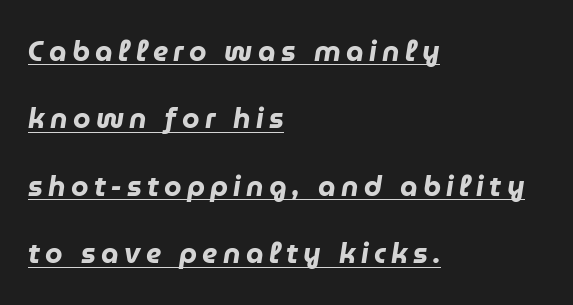
Observe the lean: these are italic letterforms. You could not count columns in this text — the font is proportionally spaced. A typographer would call this underscored text. Notice the wide empty band between every row — that's loose leading. Reading down the block, your eye returns to a fixed left position each line. Thick stems and heavy bowls — unmistakably bold.
